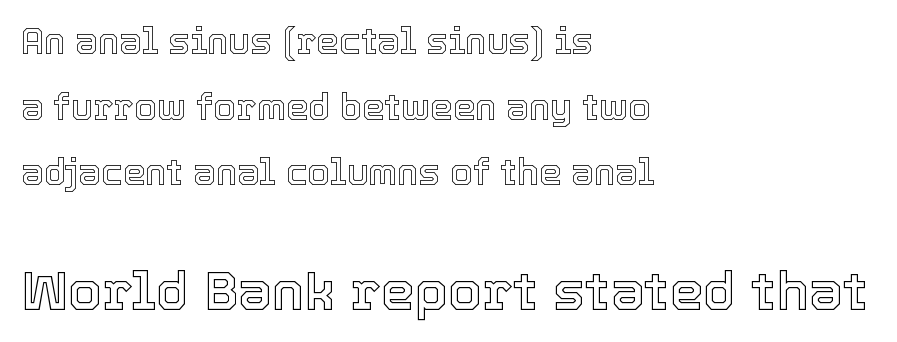
The image shows 54 px text type, upright; set left-aligned, line spacing 1.82x, normal letter spacing, not underlined; the second (bottom) block is 1.5x larger; a medium x-height.
